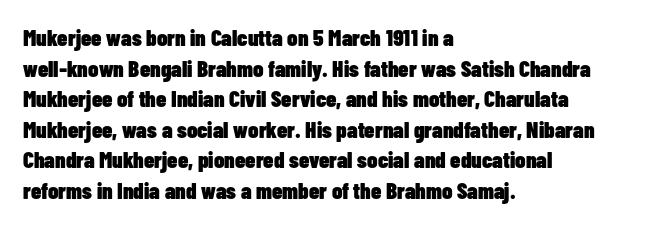
The image shows 23 px bold type, upright; set left-aligned, normal line spacing (1.33x), normal letter spacing, not underlined.
